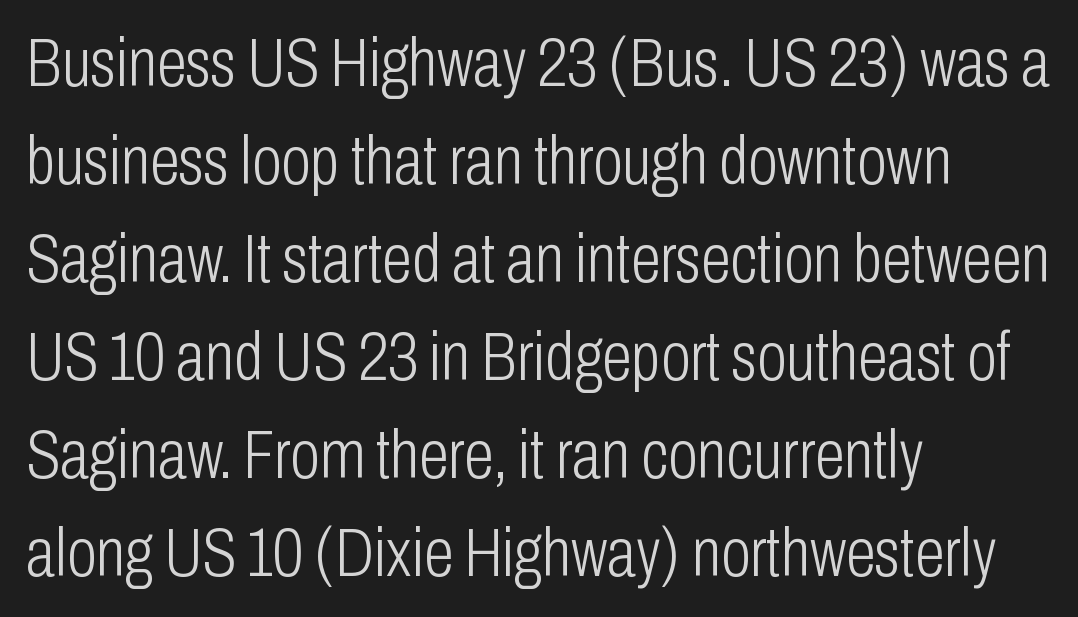
Vertical strokes here are truly vertical. In terms of leading, this rendering sits right in the middle. The rendering uses natural spacing where letterforms have individual widths. Default kerning and tracking; the words read as compact shapes. Stroke terminals: plain, sans-serif.
